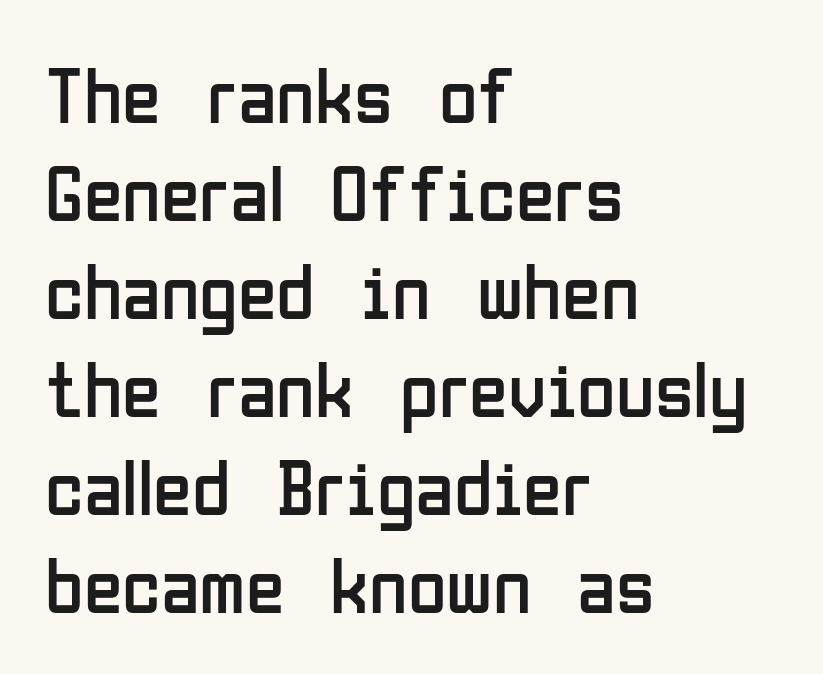
This sample is left-justified, so line endings fall wherever the words run out. Weight class: somewhere from thin through regular. Characters remain perfectly vertical along every line. Observe the absence of serifs on each vertical stroke in this sample. The rendering keeps characters at their native spacing.
